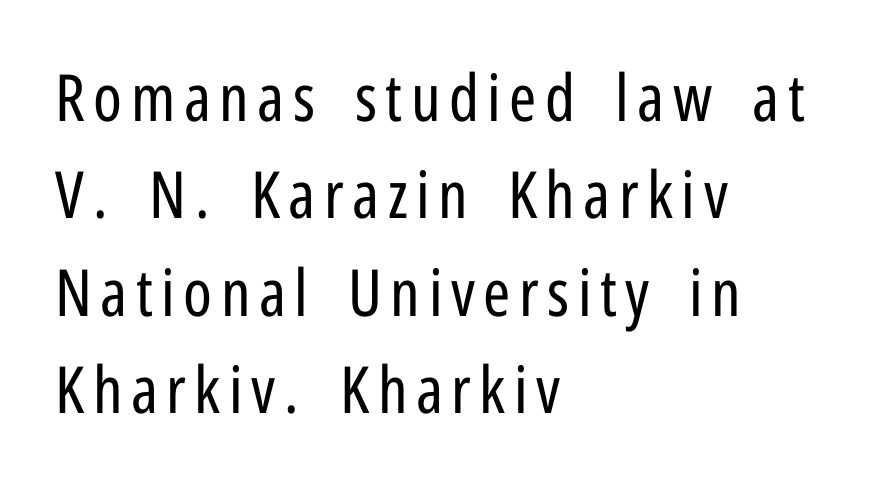
Letters have the restrained weight of plain body copy at most. The characters display no serif detailing; their extremities are plain. Quick note: not italic, upright. What's the leading like? Ordinary, nothing unusual. You could not count columns in this text — the font is proportionally spaced.
